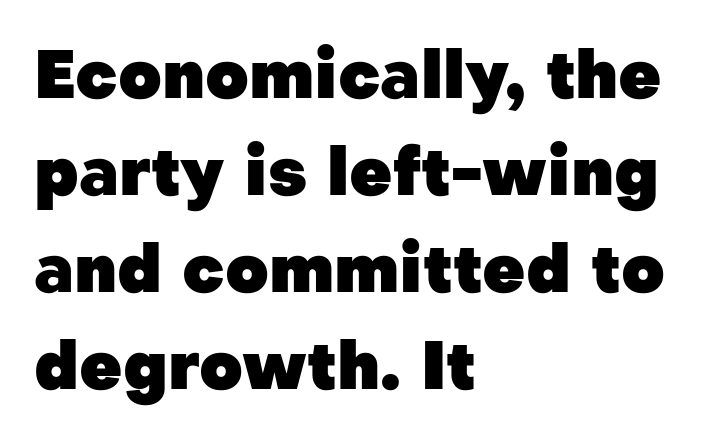
Q: Is the text bold? A: Yes.
Q: Is the text italic (slanted)? A: No, it is upright.
Q: Is the typeface a serif or a sans-serif typeface? A: Sans-serif.
Q: Is the text underlined? A: No.
Q: How is the paragraph aligned? A: Left-aligned.
Q: Is the spacing between letters normal or unusually wide? A: Normal.
Q: Is the spacing between lines tight, normal or loose? A: Normal.
Q: Width (condensed, normal, or wide)? A: Normal.
Q: Stroke contrast? A: Low.
Q: x-height? A: Medium.
Q: Monospaced? A: No.
